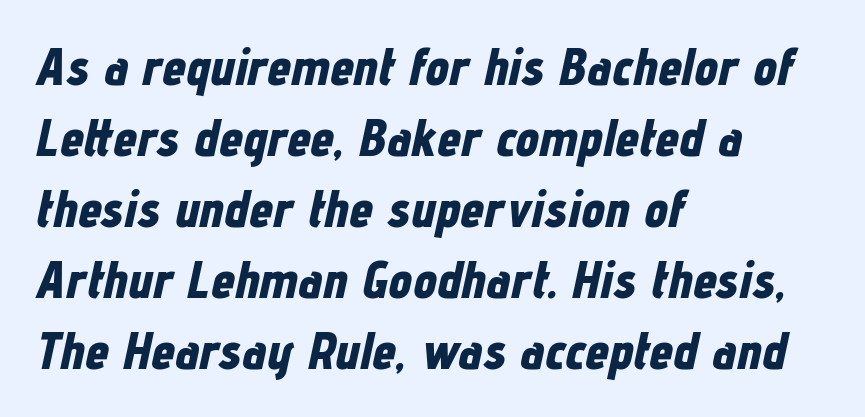
{"italic": "yes", "lean": "right", "slant_degrees": 12, "bold": "yes", "weight": "bold", "width": "condensed", "stroke_contrast": "low", "x_height": "medium", "monospaced": "no", "underline": "no", "align": "left", "line_spacing": "normal", "line_spacing_ratio": 1.34, "letter_spacing": "normal", "letter_spacing_em": 0.0, "glyph_px": 53}
